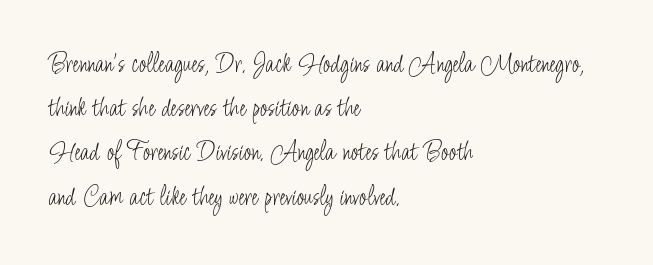
{"serif": "no", "bold": "no", "weight": "light", "width": "condensed", "stroke_contrast": "low", "x_height": "small", "monospaced": "no", "underline": "no", "align": "left", "line_spacing": "normal", "line_spacing_ratio": 1.58, "letter_spacing": "normal", "letter_spacing_em": 0.0, "glyph_px": 28}
